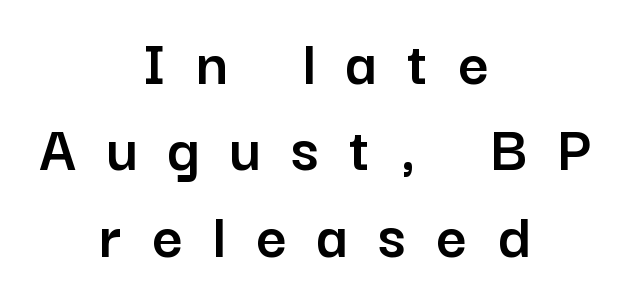
{"serif": "no", "italic": "no", "width": "normal", "stroke_contrast": "low", "x_height": "medium", "monospaced": "no", "underline": "no", "align": "center", "line_spacing": "normal", "line_spacing_ratio": 1.29, "letter_spacing": "wide", "letter_spacing_em": 0.45, "glyph_px": 67}
